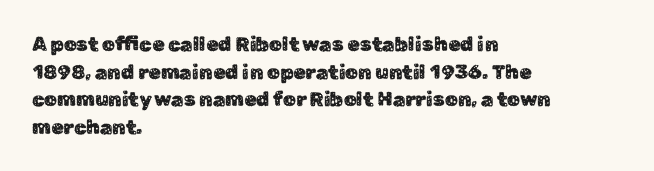
The image shows 20 px text type, upright; set left-aligned, normal line spacing (1.38x), normal letter spacing, not underlined.
